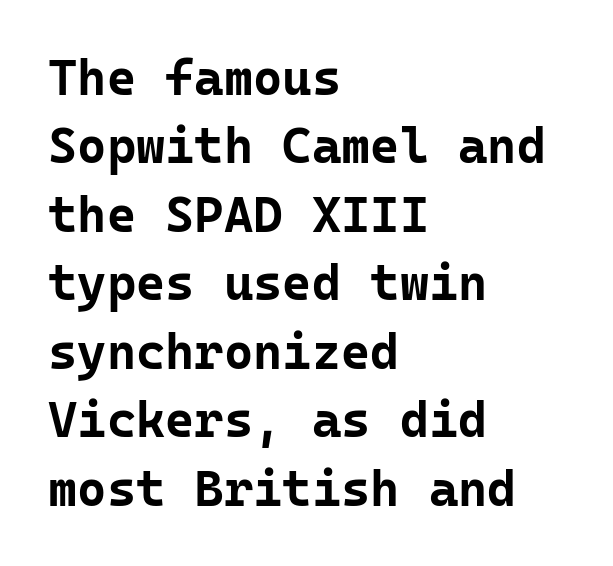
Q: Is the text bold? A: Yes.
Q: Is the text italic (slanted)? A: No, it is upright.
Q: Is the typeface a serif or a sans-serif typeface? A: Sans-serif.
Q: Is the text underlined? A: No.
Q: How is the paragraph aligned? A: Left-aligned.
Q: Is the spacing between letters normal or unusually wide? A: Normal.
Q: Is the spacing between lines tight, normal or loose? A: Normal.
Q: Width (condensed, normal, or wide)? A: Normal.
Q: Stroke contrast? A: Low.
Q: x-height? A: Medium.
Q: Monospaced? A: Yes.
